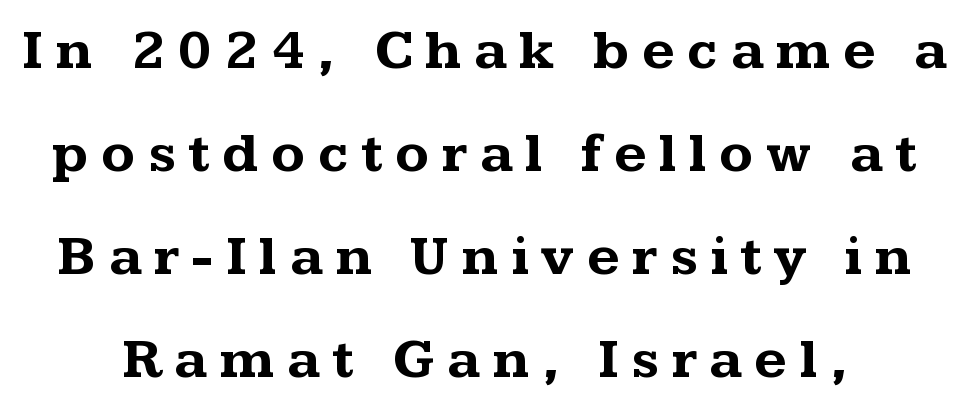
{"serif": "yes", "italic": "no", "bold": "yes", "weight": "bold", "width": "wide", "stroke_contrast": "medium", "x_height": "medium", "monospaced": "no", "underline": "no", "line_spacing_ratio": 1.84, "letter_spacing": "wide", "letter_spacing_em": 0.22, "glyph_px": 56}
